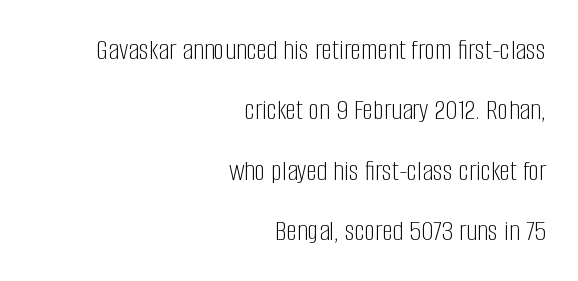
The image shows 30 px light, condensed sans-serif type, upright; set right-aligned, loose line spacing (2.01x), normal letter spacing, not underlined; low stroke contrast and a large x-height.
